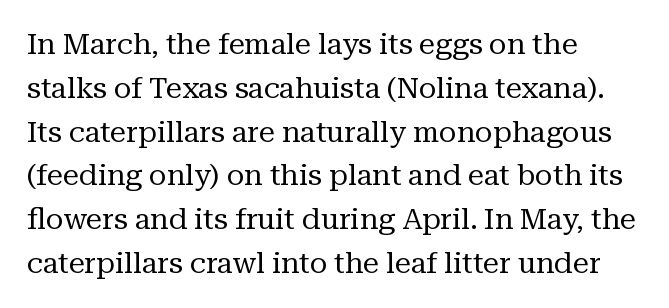
{"serif": "yes", "italic": "no", "bold": "no", "weight": "regular", "width": "normal", "stroke_contrast": "medium", "x_height": "medium", "monospaced": "no", "underline": "no", "align": "left", "line_spacing": "normal", "line_spacing_ratio": 1.51, "letter_spacing": "normal", "letter_spacing_em": 0.0, "glyph_px": 29}
